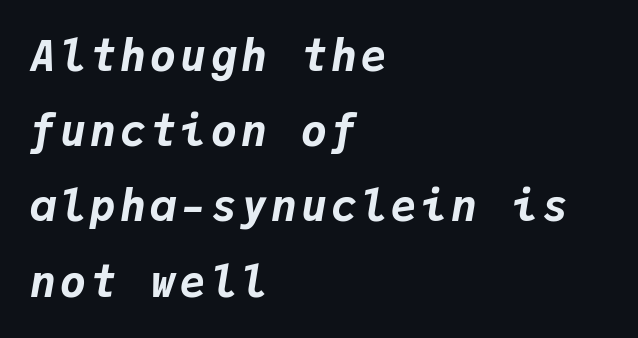
Q: Is the text bold? A: Yes.
Q: Is the text italic (slanted)? A: Yes, it leans right by about 9 degrees.
Q: Is the text underlined? A: No.
Q: How is the paragraph aligned? A: Left-aligned.
Q: Width (condensed, normal, or wide)? A: Normal.
Q: Stroke contrast? A: Low.
Q: x-height? A: Medium.
Q: Monospaced? A: Yes.
